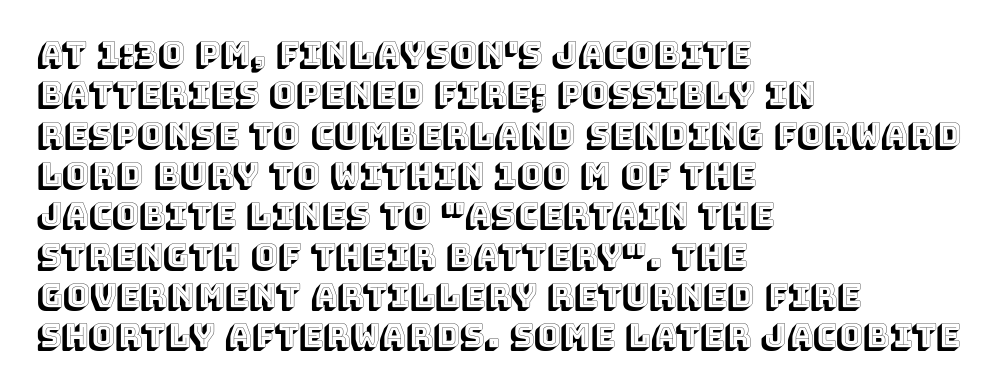
The image shows 32 px text type, upright; set left-aligned, normal line spacing (1.26x), normal letter spacing, not underlined; a large x-height.
